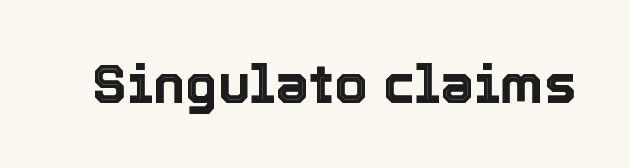
Is this a fixed-width face? No — the glyphs have proportional, varying widths. A roman cut, with each character standing at attention. Quick note: underline off. Nobody touched the tracking dial on this one.
